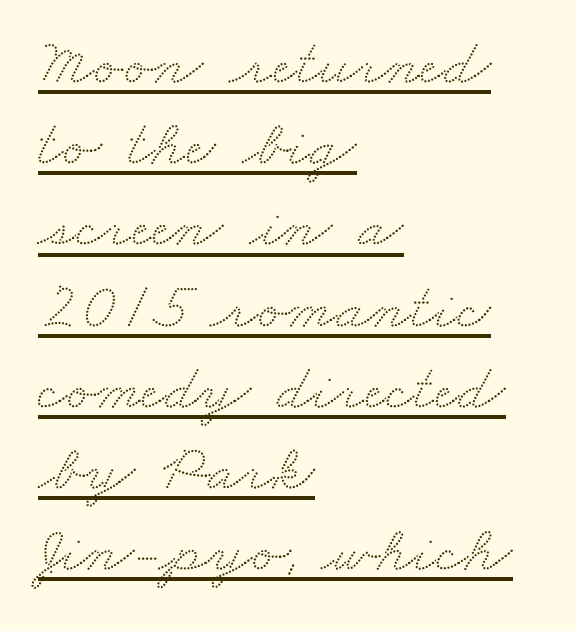
Q: Is the typeface a serif or a sans-serif typeface? A: Serif.
Q: Is the text underlined? A: Yes.
Q: How is the paragraph aligned? A: Left-aligned.
Q: Is the spacing between letters normal or unusually wide? A: Normal.
Q: Width (condensed, normal, or wide)? A: Wide.
Q: Stroke contrast? A: Medium.
Q: x-height? A: Small.
Q: Monospaced? A: No.
